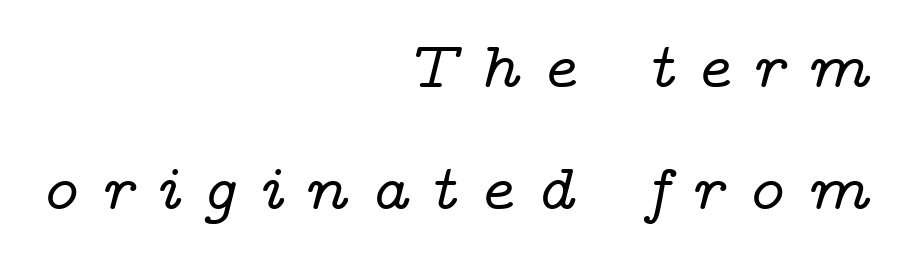
The glyphs look as if they've been sheared to an angle. Right-aligned paragraph, ragged on the left. Characters follow at a spacing far wider than the type designer built in. In terms of letterform style, serifs are clearly present. Note the varied advance widths — an 'i' is clearly narrower than an 'm'.
